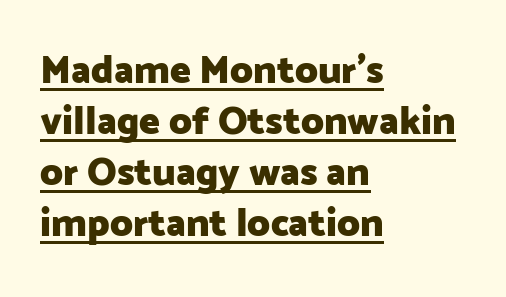
{"serif": "no", "italic": "no", "bold": "yes", "weight": "heavy", "width": "normal", "stroke_contrast": "low", "x_height": "medium", "monospaced": "no", "underline": "yes", "align": "left", "line_spacing": "normal", "line_spacing_ratio": 1.31, "letter_spacing": "normal", "letter_spacing_em": 0.0, "glyph_px": 39}
